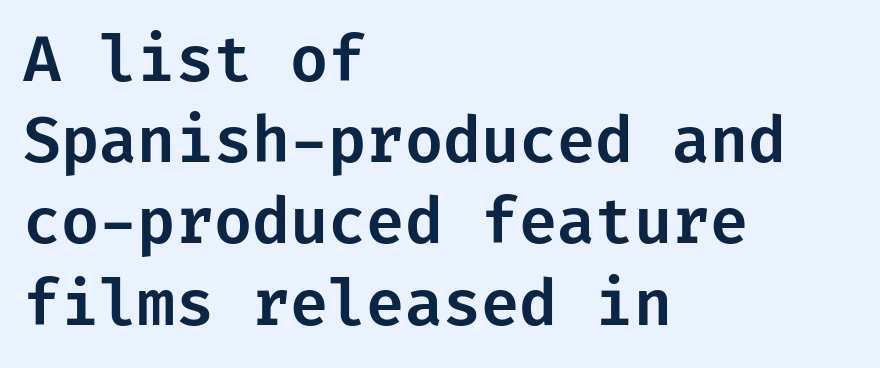
Q: Is the text italic (slanted)? A: No, it is upright.
Q: Is the typeface a serif or a sans-serif typeface? A: Sans-serif.
Q: Is the text underlined? A: No.
Q: How is the paragraph aligned? A: Left-aligned.
Q: Is the spacing between letters normal or unusually wide? A: Normal.
Q: Is the spacing between lines tight, normal or loose? A: Normal.
Q: Width (condensed, normal, or wide)? A: Normal.
Q: Stroke contrast? A: Low.
Q: x-height? A: Medium.
